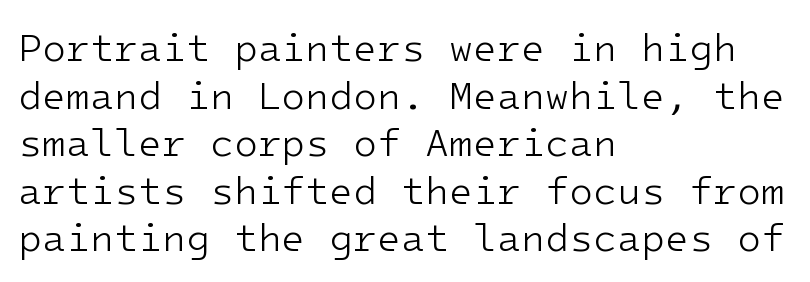
The image shows 39 px light sans-serif type, upright, monospaced; set left-aligned, line spacing 1.22x, normal letter spacing, not underlined; low stroke contrast and a medium x-height.
